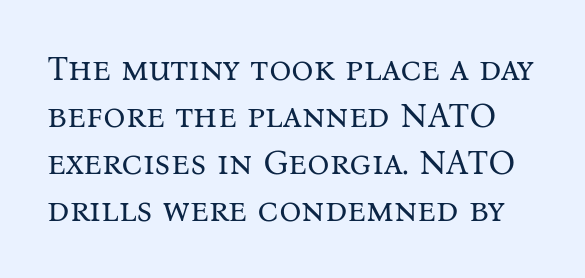
The passage shown is not underscored anywhere. Weight class: somewhere from thin through regular. Students, observe: this is what conventionally led text looks like. Spacing between characters is what you'd get straight out of the box. A serif font was chosen for this passage. A typesetter would call this proportional, since set widths differ per character.
